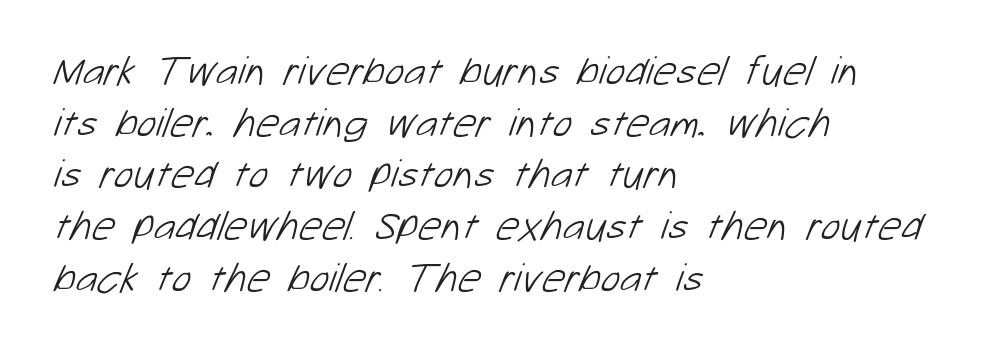
Line starts are locked; line ends wander. The typeface has the unassuming heft of standard copy or less. Rows of type keep a routine distance in the vertical direction. Tracking here is standard; glyphs follow each other at the usual distance. Do the characters align in a grid? No, the font is proportional.
